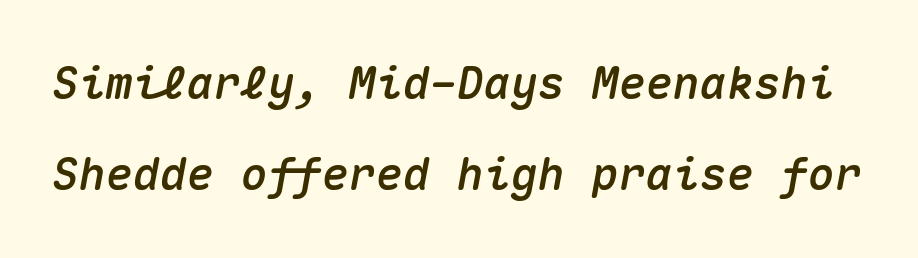
Q: Is the text italic (slanted)? A: Yes, it leans right by about 10 degrees.
Q: Is the text underlined? A: No.
Q: Is the spacing between letters normal or unusually wide? A: Normal.
Q: Is the spacing between lines tight, normal or loose? A: Loose.
Q: Width (condensed, normal, or wide)? A: Normal.
Q: Stroke contrast? A: Medium.
Q: x-height? A: Medium.
Q: Monospaced? A: Yes.
